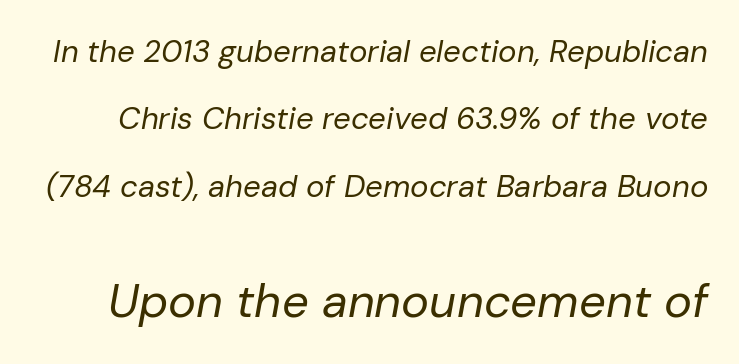
The image shows 47 px regular-weight type, italic (leaning right); set loose line spacing (2.17x), normal letter spacing, not underlined; the second (bottom) block is 1.52x larger; low stroke contrast and a medium x-height.
